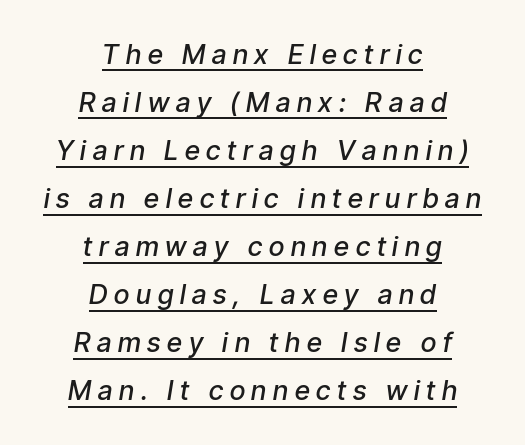
The image shows 27 px text type, italic (leaning right); set centered, line spacing 1.78x, unusually wide letter spacing (+0.25 em), underlined.
